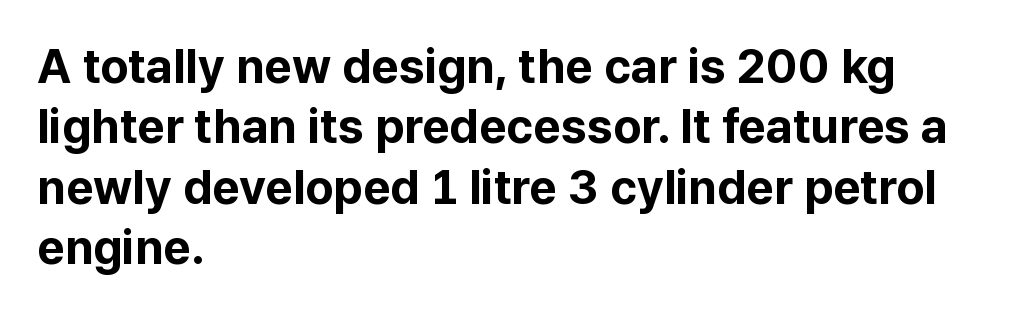
{"serif": "no", "italic": "no", "bold": "yes", "weight": "bold", "width": "normal", "stroke_contrast": "low", "x_height": "medium", "monospaced": "no", "underline": "no", "align": "left", "line_spacing": "normal", "line_spacing_ratio": 1.26, "letter_spacing": "normal", "letter_spacing_em": 0.0, "glyph_px": 48}
